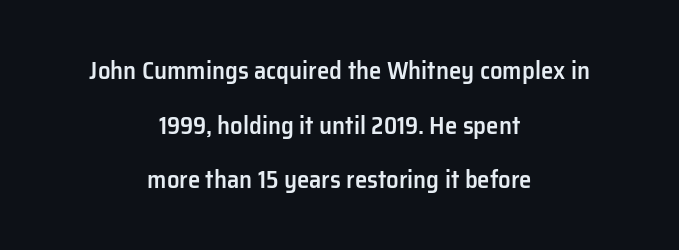
The image shows 25 px text type, upright; set centered, loose line spacing (2.19x), normal letter spacing, not underlined.
